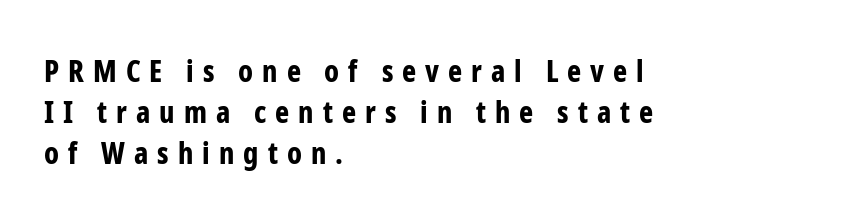
{"serif": "no", "italic": "no", "bold": "yes", "weight": "bold", "width": "condensed", "stroke_contrast": "low", "x_height": "medium", "monospaced": "no", "underline": "no", "align": "left", "line_spacing": "normal", "line_spacing_ratio": 1.37, "letter_spacing": "wide", "letter_spacing_em": 0.3, "glyph_px": 30}
